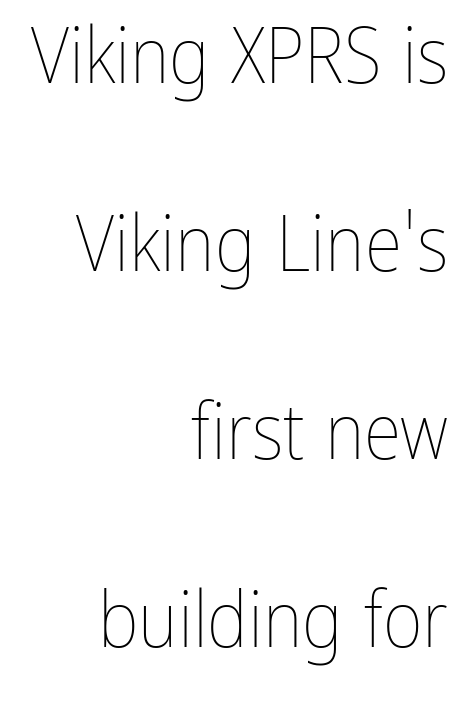
Q: Is the text bold? A: No.
Q: Is the text italic (slanted)? A: No, it is upright.
Q: Is the text underlined? A: No.
Q: How is the paragraph aligned? A: Right-aligned.
Q: Is the spacing between letters normal or unusually wide? A: Normal.
Q: Is the spacing between lines tight, normal or loose? A: Loose.
Q: Width (condensed, normal, or wide)? A: Condensed.
Q: Stroke contrast? A: Low.
Q: x-height? A: Medium.
Q: Monospaced? A: No.
